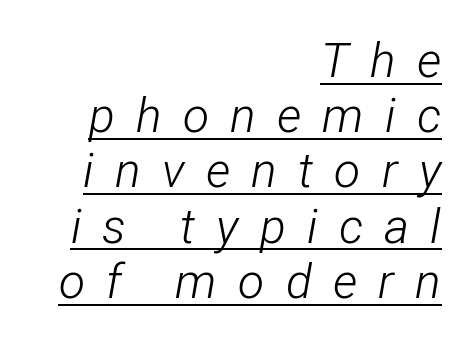
{"italic": "yes", "lean": "right", "slant_degrees": 12, "bold": "no", "weight": "light", "width": "condensed", "stroke_contrast": "low", "x_height": "medium", "monospaced": "no", "underline": "yes", "align": "right", "line_spacing": "tight", "line_spacing_ratio": 1.15, "letter_spacing": "wide", "letter_spacing_em": 0.44, "glyph_px": 48}
